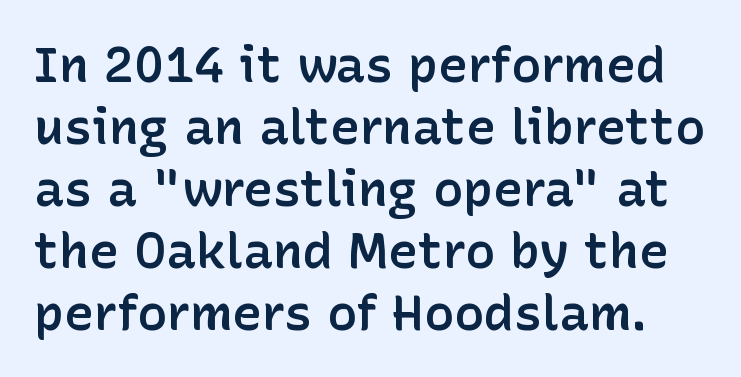
Q: Is the text bold? A: Semi-bold.
Q: Is the text italic (slanted)? A: No, it is upright.
Q: Is the typeface a serif or a sans-serif typeface? A: Sans-serif.
Q: Is the text underlined? A: No.
Q: Is the spacing between letters normal or unusually wide? A: Normal.
Q: Width (condensed, normal, or wide)? A: Normal.
Q: Stroke contrast? A: Low.
Q: x-height? A: Medium.
Q: Monospaced? A: No.
